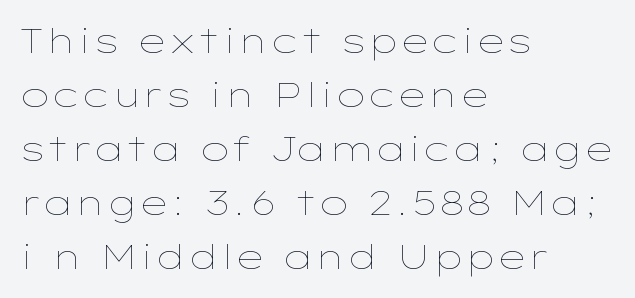
The gaps between neighbouring characters are ordinary and unremarkable. Ink coverage per letter is moderate at most. Varying glyph widths throughout — classic text-font behaviour. The lines sit at an ordinary, default distance from one another. The lettering stays uniformly vertical, giving the passage a roman look. The zone under the glyphs is completely vacant.
